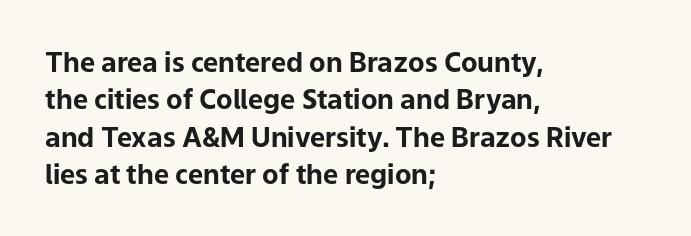
The image shows 27 px bold type, upright; set left-aligned, normal line spacing (1.38x), normal letter spacing, not underlined.
